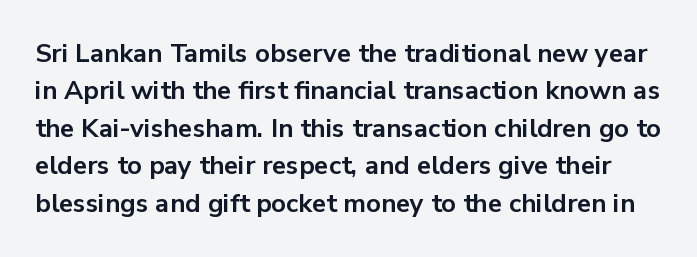
{"italic": "no", "bold": "yes", "underline": "no", "line_spacing": "normal", "line_spacing_ratio": 1.44, "letter_spacing": "normal", "letter_spacing_em": 0.0, "glyph_px": 26}
